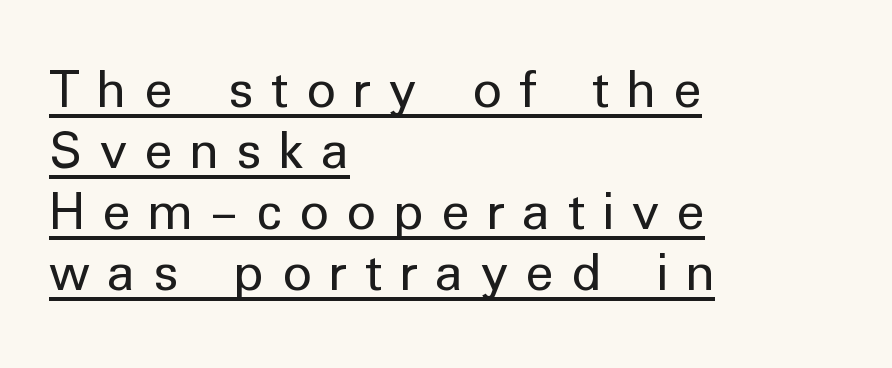
Q: Is the text bold? A: No.
Q: Is the text italic (slanted)? A: No, it is upright.
Q: Is the typeface a serif or a sans-serif typeface? A: Sans-serif.
Q: Is the text underlined? A: Yes.
Q: How is the paragraph aligned? A: Left-aligned.
Q: Is the spacing between letters normal or unusually wide? A: Unusually wide.
Q: Is the spacing between lines tight, normal or loose? A: Tight.
Q: Width (condensed, normal, or wide)? A: Normal.
Q: Stroke contrast? A: Low.
Q: x-height? A: Medium.
Q: Monospaced? A: No.
